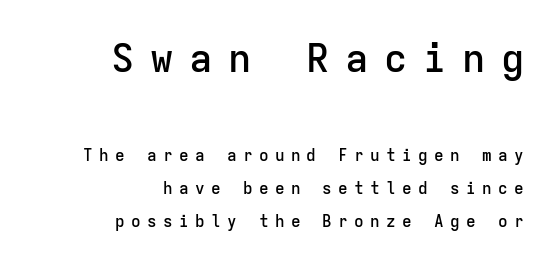
The image shows 39 px semibold sans-serif type, upright, monospaced; set right-aligned, loose line spacing (2.05x), unusually wide letter spacing (+0.4 em), not underlined; the first (top) block is 2.44x larger; low stroke contrast and a medium x-height.
